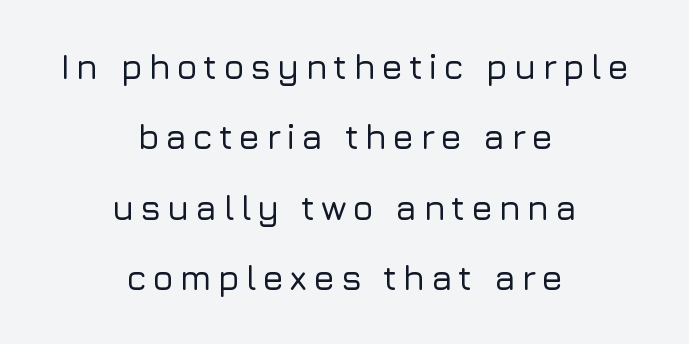
The image shows 35 px sans-serif type, upright; set centered, loose line spacing (2.01x), not underlined; low stroke contrast and a medium x-height.
